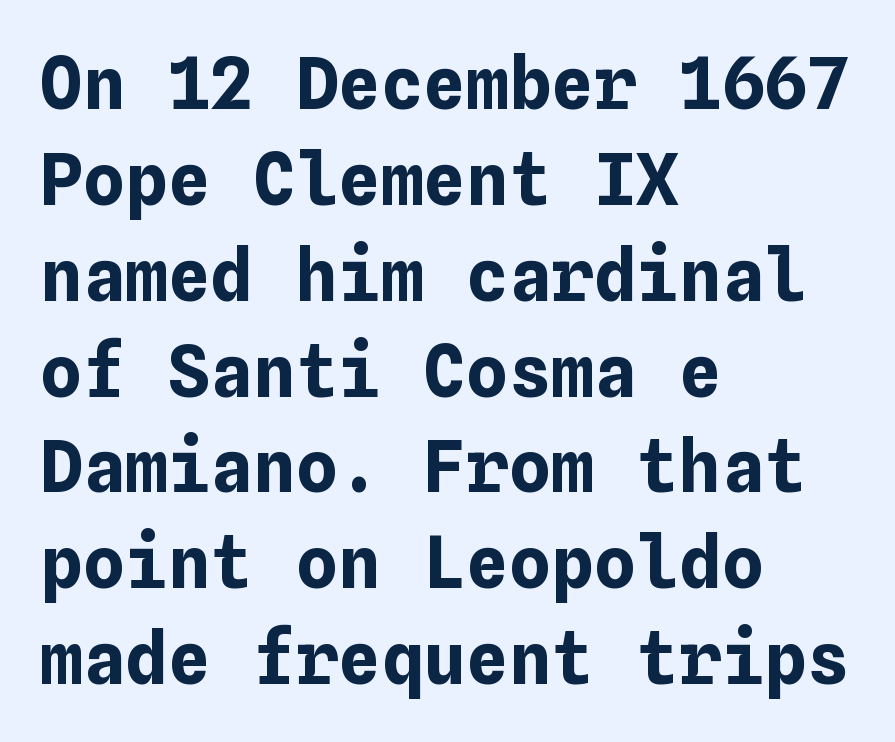
The image shows 71 px bold type, upright; set left-aligned, normal line spacing (1.35x), normal letter spacing, not underlined; low stroke contrast and a medium x-height.
